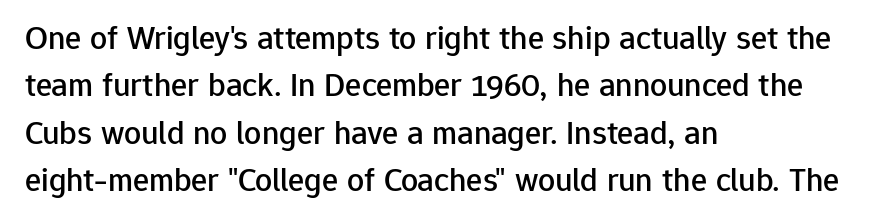
The image shows 34 px sans-serif type, upright; set left-aligned, normal line spacing (1.39x), normal letter spacing, not underlined; low stroke contrast and a medium x-height.
